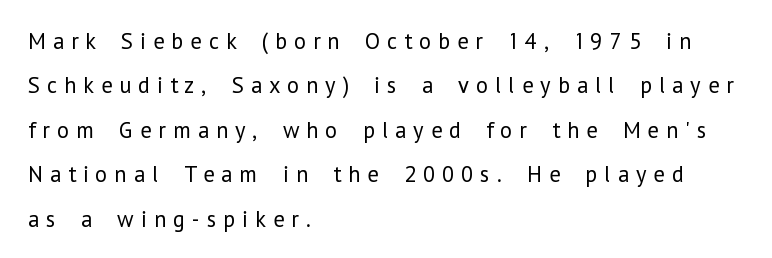
Tall strokes in this sample are plumb rather than angled. Type without underlining. Substantial extra tracking has been applied to these lines. Loosely led — the rows are spread out.
